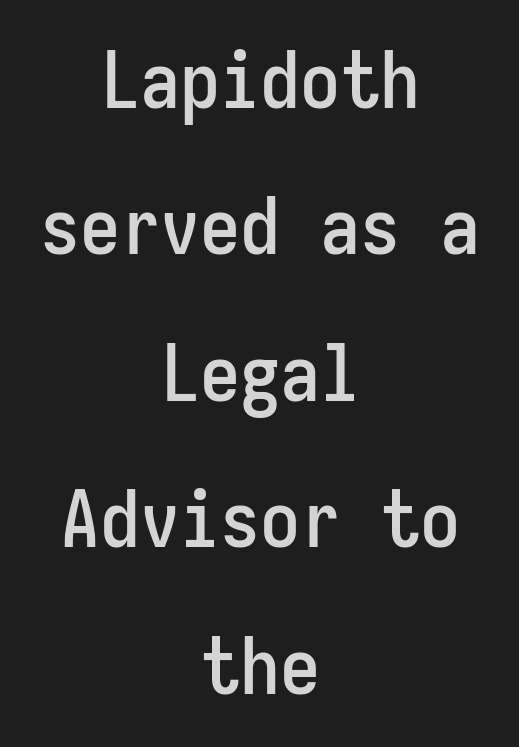
Monospaced: the letters line up in strict vertical columns. Reading down the block, each line starts at a different indent, mirrored at its end. Serif or sans? Sans — the stroke terminals are bare. Nope, not italic — everything's standing straight. These lines keep a tight, regular rhythm from letter to letter.
